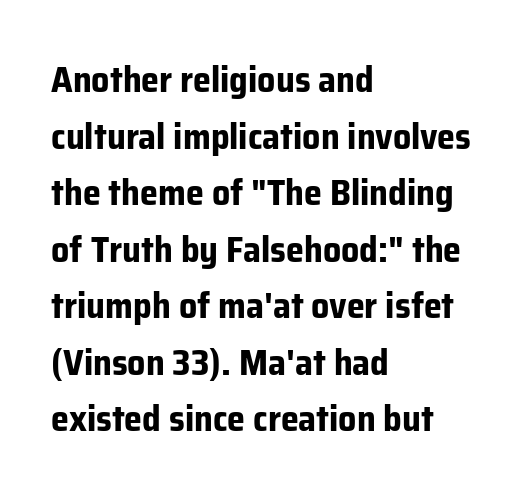
The rendering anchors every line to the left-hand side. The type family on display is of the sans-serif kind. Here the glyphs are tracked normally, forming tight word shapes. Rendered with straight, roman letterforms. The passage shown is typed in a proportional face where columns would drift. Whoever set this chose a conventional vertical rhythm.
